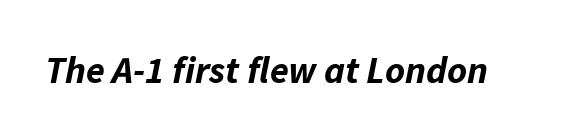
{"italic": "yes", "lean": "right", "slant_degrees": 11, "bold": "yes", "weight": "bold", "width": "normal", "stroke_contrast": "low", "x_height": "medium", "monospaced": "no", "underline": "no", "letter_spacing": "normal", "letter_spacing_em": 0.0, "glyph_px": 38}
